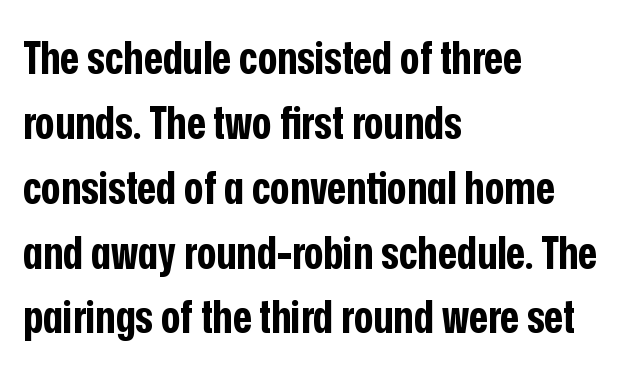
{"serif": "no", "italic": "no", "bold": "yes", "weight": "bold", "width": "condensed", "stroke_contrast": "low", "x_height": "medium", "monospaced": "no", "underline": "no", "align": "left", "line_spacing": "normal", "line_spacing_ratio": 1.41, "letter_spacing": "normal", "letter_spacing_em": 0.0, "glyph_px": 46}
